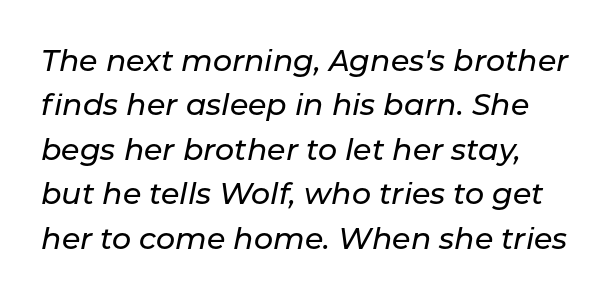
{"italic": "yes", "lean": "right", "slant_degrees": 11, "width": "normal", "stroke_contrast": "low", "x_height": "medium", "monospaced": "no", "underline": "no", "line_spacing": "normal", "line_spacing_ratio": 1.48, "letter_spacing": "normal", "letter_spacing_em": 0.0, "glyph_px": 30}
